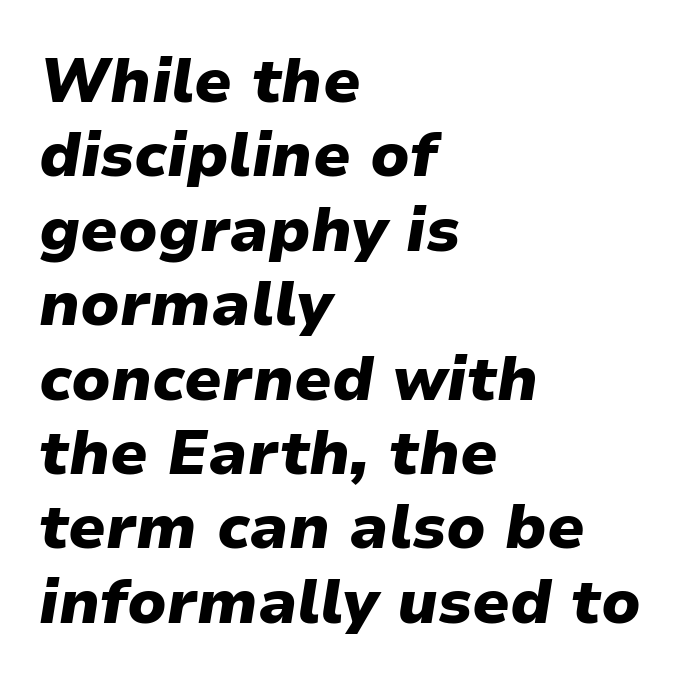
{"italic": "yes", "lean": "right", "slant_degrees": 9, "bold": "yes", "weight": "heavy", "width": "normal", "stroke_contrast": "low", "x_height": "medium", "monospaced": "no", "underline": "no", "align": "left", "line_spacing_ratio": 1.2, "letter_spacing": "normal", "letter_spacing_em": 0.0, "glyph_px": 62}
